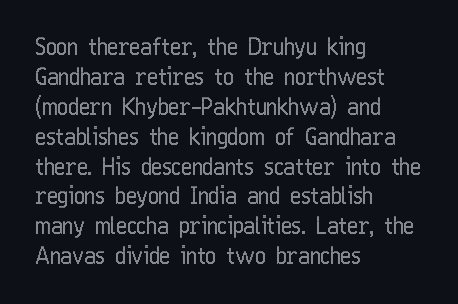
{"italic": "no", "underline": "no", "align": "left", "line_spacing": "normal", "line_spacing_ratio": 1.3, "letter_spacing": "normal", "letter_spacing_em": 0.0, "glyph_px": 23}
